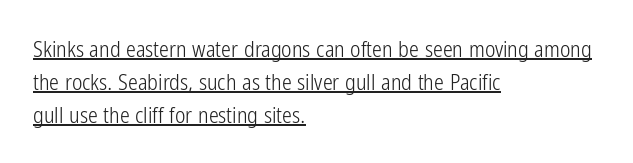
Like a heading marked for emphasis, these lines bear an underscore. Where is the straight margin? On the left. Honestly, the letter spacing is just normal — you wouldn't notice it. A typesetter would mark this as roman, not italic.
